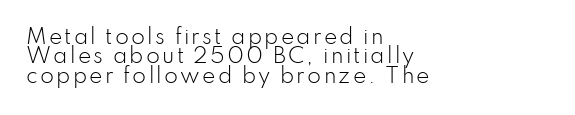
The designer dialed line spacing down below the default. The space directly below the letters is spotless. The lines in this sample share a left origin and differ only in where they stop. Posture: vertical. This is not heavy type; no bold has been used.
